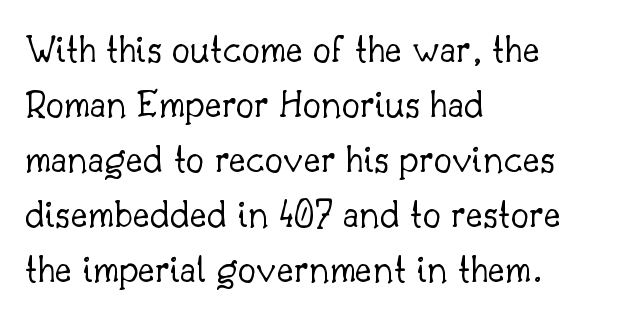
Lines of text with bare space underneath. The lettering holds an erect, upright posture throughout. The passage shown is typed in a proportional face where columns would drift. Heaviness? Minimal to ordinary, like unemphasized prose.
